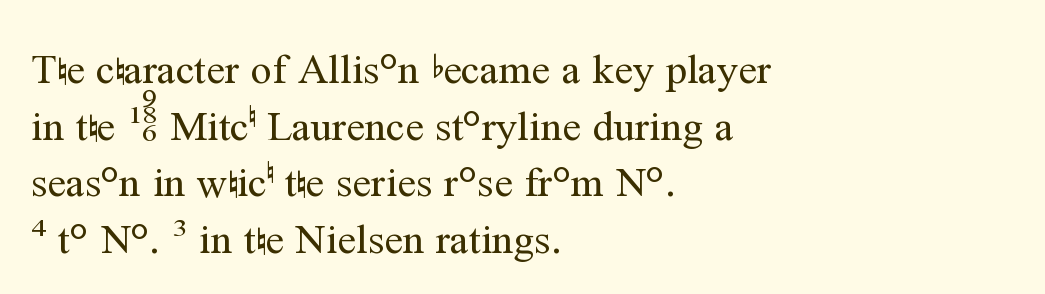
The image shows 42 px regular-weight serif type, upright; set left-aligned, normal line spacing (1.35x), normal letter spacing, not underlined; medium stroke contrast and a medium x-height.
